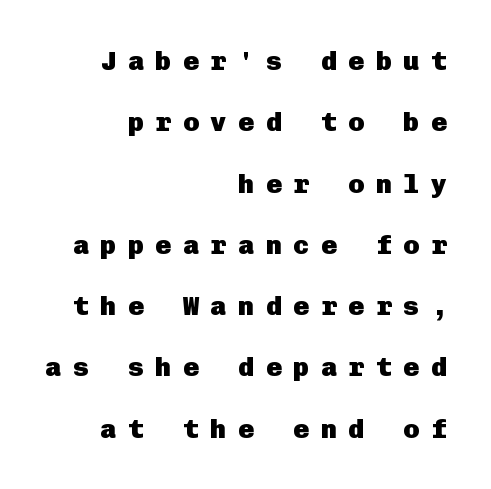
The image shows 27 px bold type, upright; set right-aligned, loose line spacing (2.27x), unusually wide letter spacing (+0.42 em), not underlined.
